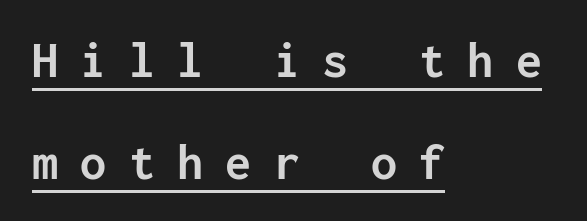
The vertical gap from one line to the next is large. Stroke terminals: plain, sans-serif. Between one letter and the next there's a generous, obvious gap. What decoration does the sample have? An underline.
